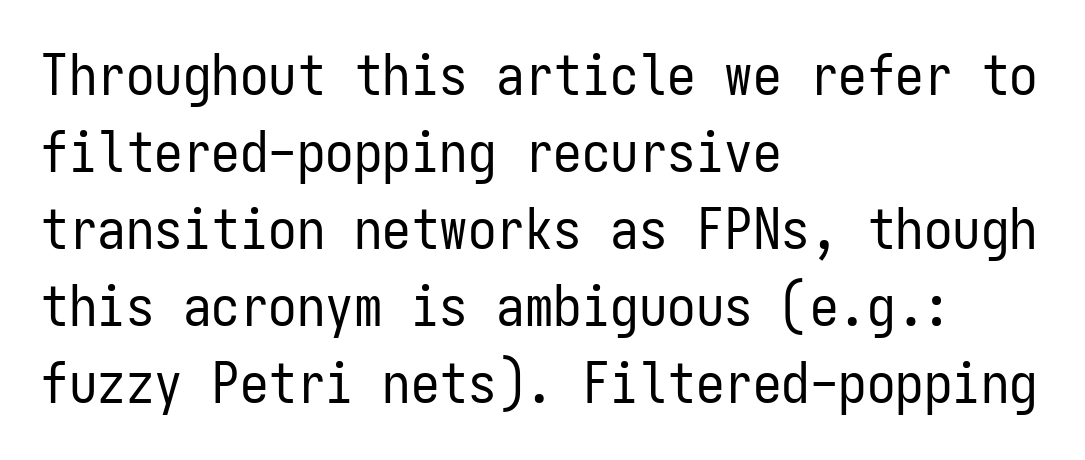
{"serif": "no", "italic": "no", "bold": "no", "weight": "regular", "width": "condensed", "stroke_contrast": "low", "x_height": "medium", "monospaced": "yes", "underline": "no", "align": "left", "line_spacing": "normal", "line_spacing_ratio": 1.35, "letter_spacing": "normal", "letter_spacing_em": 0.0, "glyph_px": 57}
